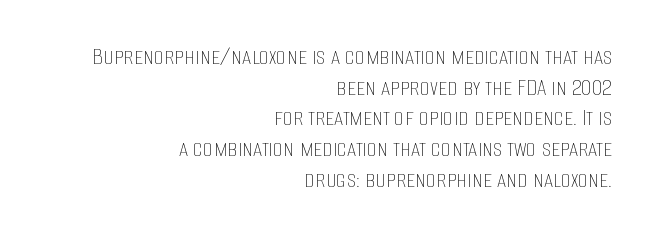
Q: Is the text bold? A: No.
Q: Is the text italic (slanted)? A: No, it is upright.
Q: Is the text underlined? A: No.
Q: How is the paragraph aligned? A: Right-aligned.
Q: Is the spacing between letters normal or unusually wide? A: Normal.
